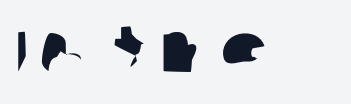
Unmarked baselines from the first word to the last. The characters display no serif detailing; their extremities are plain. These lines are rendered in a variable-pitch font.
